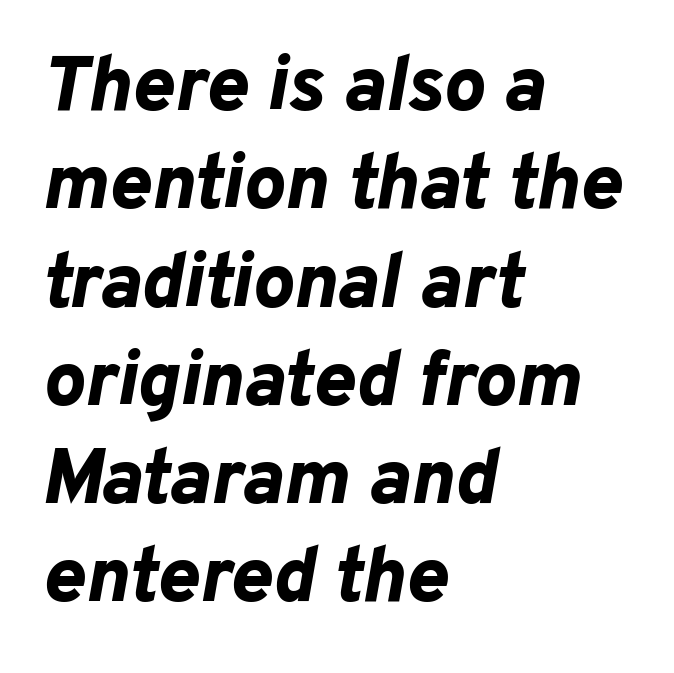
{"italic": "yes", "lean": "right", "slant_degrees": 10, "bold": "yes", "weight": "bold", "width": "normal", "stroke_contrast": "low", "x_height": "medium", "monospaced": "no", "underline": "no", "align": "left", "line_spacing": "normal", "line_spacing_ratio": 1.26, "letter_spacing": "normal", "letter_spacing_em": 0.0, "glyph_px": 78}
